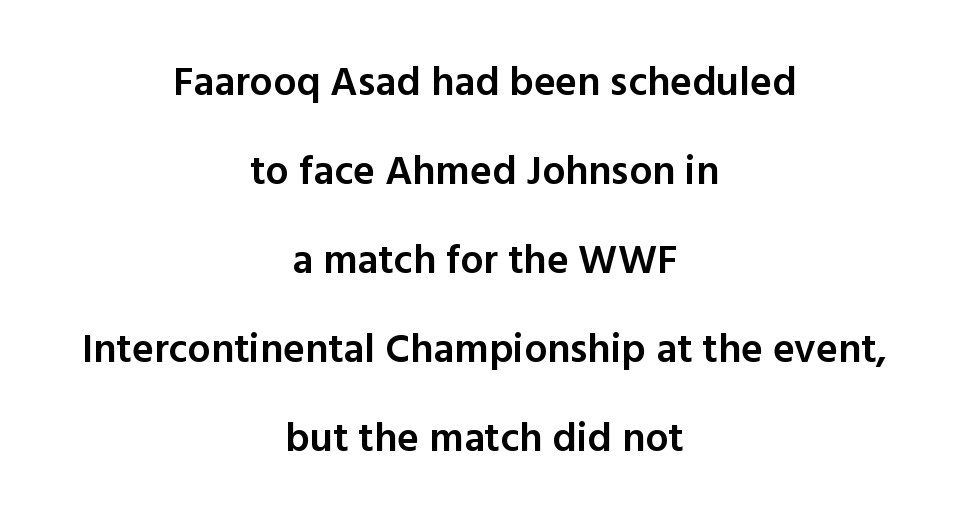
Q: Is the text bold? A: Semi-bold.
Q: Is the text italic (slanted)? A: No, it is upright.
Q: Is the typeface a serif or a sans-serif typeface? A: Sans-serif.
Q: Is the text underlined? A: No.
Q: How is the paragraph aligned? A: Centered.
Q: Is the spacing between letters normal or unusually wide? A: Normal.
Q: Is the spacing between lines tight, normal or loose? A: Loose.
Q: Width (condensed, normal, or wide)? A: Normal.
Q: x-height? A: Medium.
Q: Monospaced? A: No.
